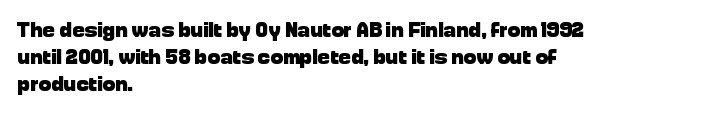
The image shows 21 px bold type, upright; set left-aligned, normal line spacing (1.29x), normal letter spacing, not underlined.
